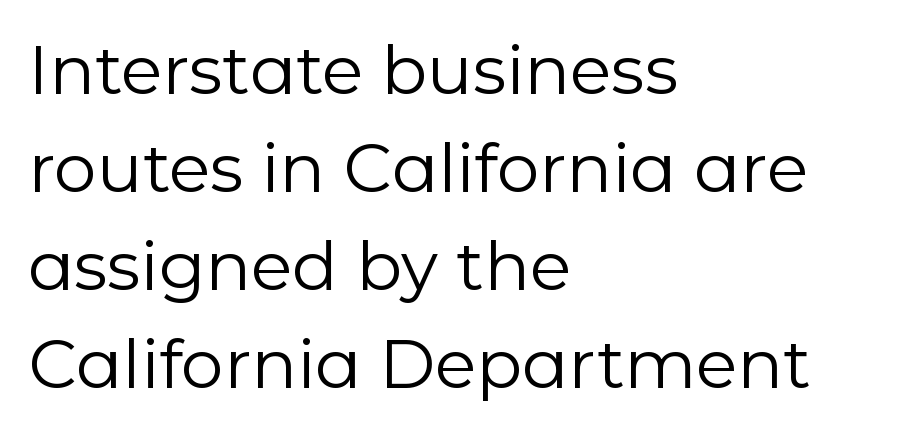
The image shows 68 px regular-weight sans-serif type, upright; set left-aligned, normal line spacing (1.44x), normal letter spacing, not underlined; low stroke contrast and a medium x-height.
